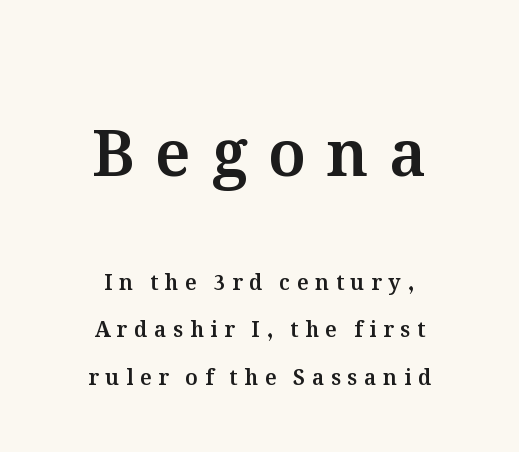
Q: Is the text italic (slanted)? A: No, it is upright.
Q: Is the text underlined? A: No.
Q: How is the paragraph aligned? A: Centered.
Q: Is the spacing between letters normal or unusually wide? A: Unusually wide.
Q: Is the spacing between lines tight, normal or loose? A: Loose.
Q: Which block of text is set in a larger size, the first (top) or the second (bottom)? A: The first (top) one.
Q: Width (condensed, normal, or wide)? A: Normal.
Q: Stroke contrast? A: Medium.
Q: x-height? A: Medium.
Q: Monospaced? A: No.
